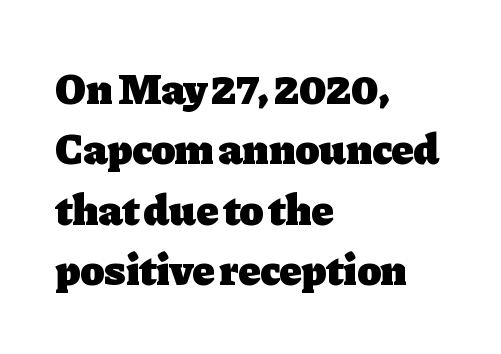
Q: Is the text bold? A: Yes.
Q: Is the text italic (slanted)? A: No, it is upright.
Q: Is the typeface a serif or a sans-serif typeface? A: Serif.
Q: Is the text underlined? A: No.
Q: How is the paragraph aligned? A: Left-aligned.
Q: Is the spacing between letters normal or unusually wide? A: Normal.
Q: Is the spacing between lines tight, normal or loose? A: Normal.
Q: Width (condensed, normal, or wide)? A: Normal.
Q: Stroke contrast? A: Low.
Q: x-height? A: Medium.
Q: Monospaced? A: No.
